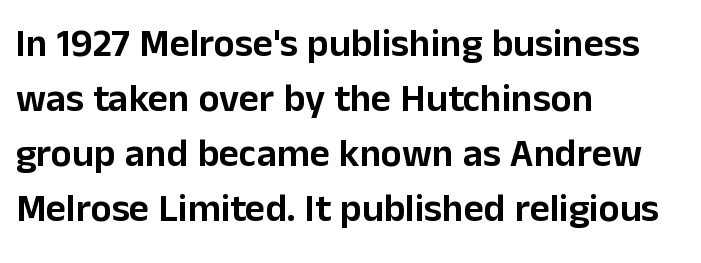
{"serif": "no", "italic": "no", "width": "normal", "stroke_contrast": "low", "x_height": "medium", "monospaced": "no", "underline": "no", "align": "left", "line_spacing": "normal", "line_spacing_ratio": 1.41, "letter_spacing": "normal", "letter_spacing_em": 0.0, "glyph_px": 39}
